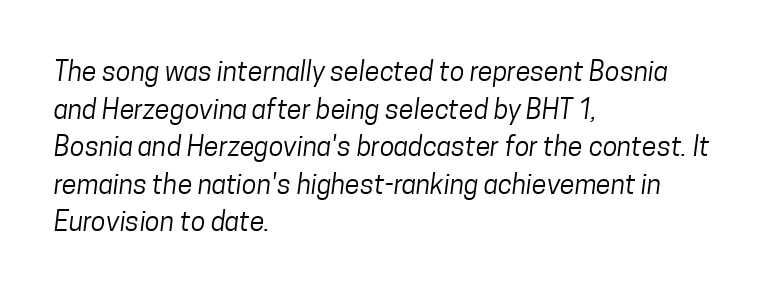
{"bold": "no", "underline": "no", "align": "left", "line_spacing": "normal", "line_spacing_ratio": 1.39, "letter_spacing": "normal", "letter_spacing_em": 0.0, "glyph_px": 27}
